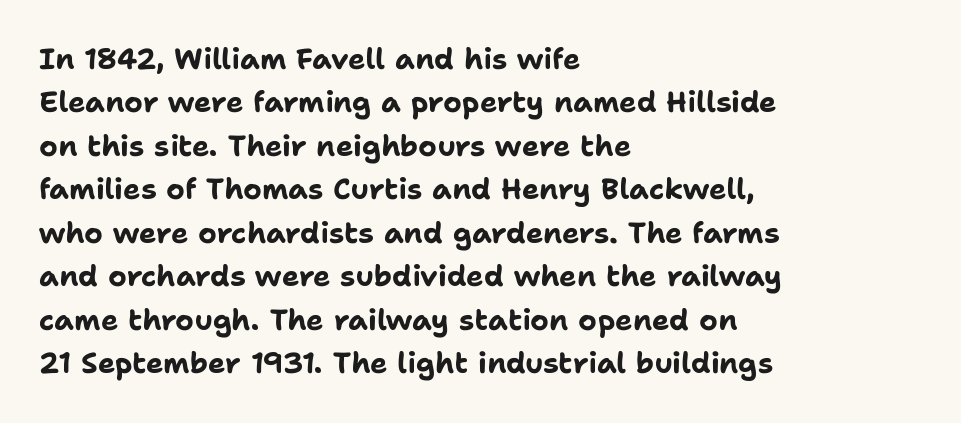
The image shows 29 px bold sans-serif type, upright; set left-aligned, normal line spacing (1.5x), normal letter spacing, not underlined; low stroke contrast and a medium x-height.
